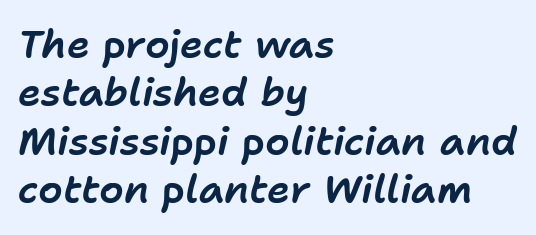
Q: Is the text italic (slanted)? A: Yes, it leans right by about 11 degrees.
Q: Is the text underlined? A: No.
Q: How is the paragraph aligned? A: Left-aligned.
Q: Is the spacing between letters normal or unusually wide? A: Normal.
Q: Width (condensed, normal, or wide)? A: Normal.
Q: Stroke contrast? A: Low.
Q: x-height? A: Medium.
Q: Monospaced? A: No.
